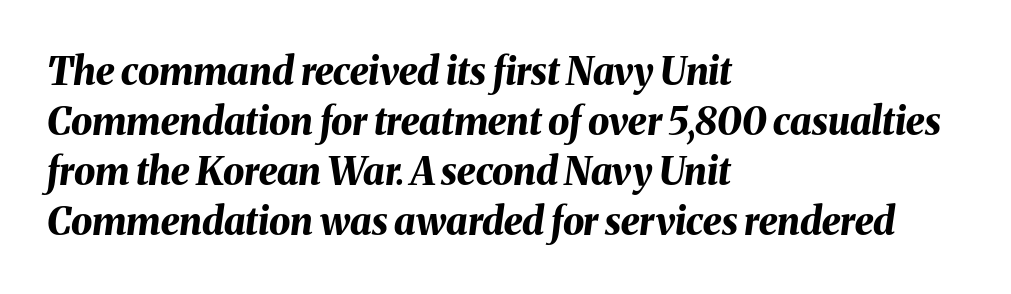
{"italic": "yes", "lean": "right", "slant_degrees": 8, "bold": "yes", "weight": "bold", "width": "normal", "stroke_contrast": "medium", "x_height": "medium", "monospaced": "no", "underline": "no", "align": "left", "line_spacing": "normal", "line_spacing_ratio": 1.32, "letter_spacing": "normal", "letter_spacing_em": 0.0, "glyph_px": 38}
